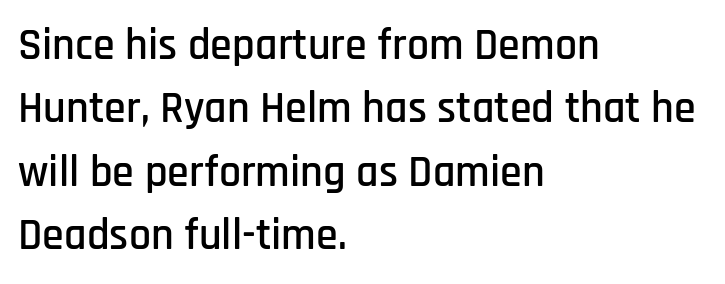
Q: Is the text italic (slanted)? A: No, it is upright.
Q: Is the typeface a serif or a sans-serif typeface? A: Sans-serif.
Q: Is the text underlined? A: No.
Q: How is the paragraph aligned? A: Left-aligned.
Q: Is the spacing between letters normal or unusually wide? A: Normal.
Q: Is the spacing between lines tight, normal or loose? A: Normal.
Q: Width (condensed, normal, or wide)? A: Condensed.
Q: Stroke contrast? A: Low.
Q: x-height? A: Large.
Q: Monospaced? A: No.
